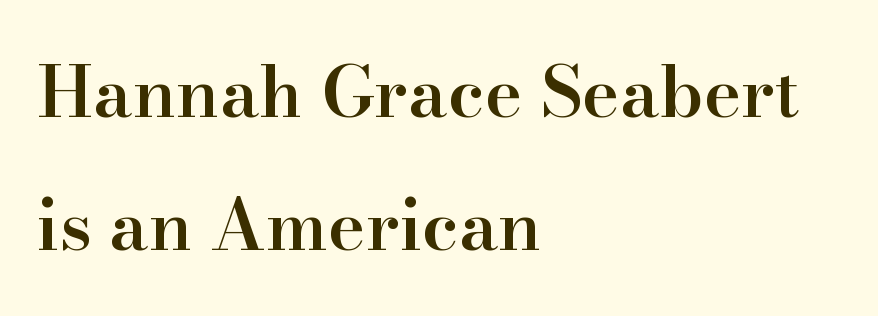
Q: Is the text bold? A: Semi-bold.
Q: Is the text italic (slanted)? A: No, it is upright.
Q: Is the typeface a serif or a sans-serif typeface? A: Serif.
Q: Is the text underlined? A: No.
Q: How is the paragraph aligned? A: Left-aligned.
Q: Is the spacing between letters normal or unusually wide? A: Normal.
Q: Width (condensed, normal, or wide)? A: Normal.
Q: Stroke contrast? A: High.
Q: x-height? A: Small.
Q: Monospaced? A: No.
